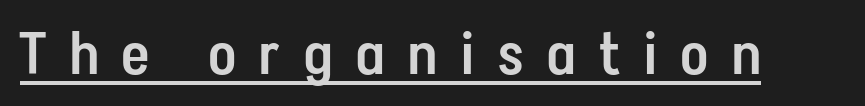
The passage shown is typeset with a sans-serif family. You could not count columns in this text — the font is proportionally spaced. Strokes here are thickened, but only to semibold level. In terms of posture, this sample is upright. Words appear elongated and porous because spacing is wide.
